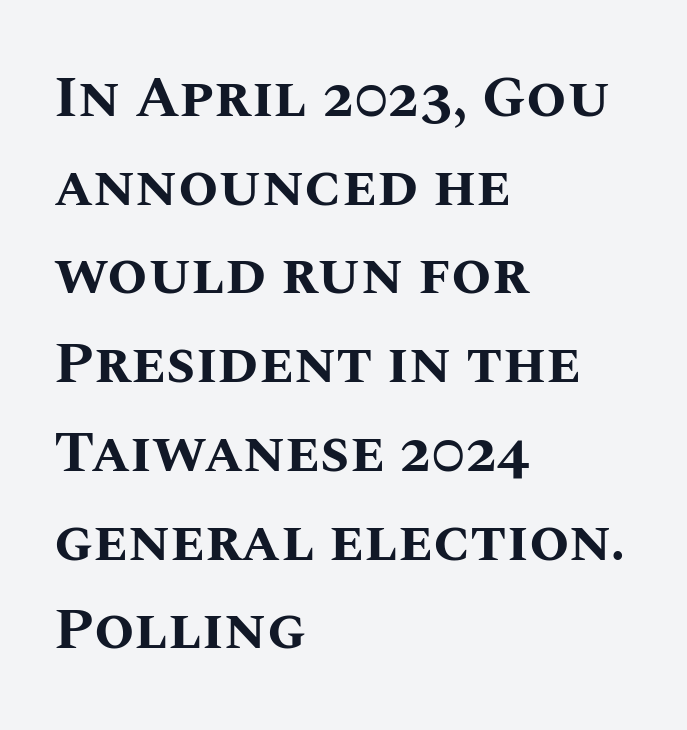
The image shows 58 px bold type, upright; set left-aligned, normal line spacing (1.53x), normal letter spacing, not underlined; medium stroke contrast and a large x-height.
